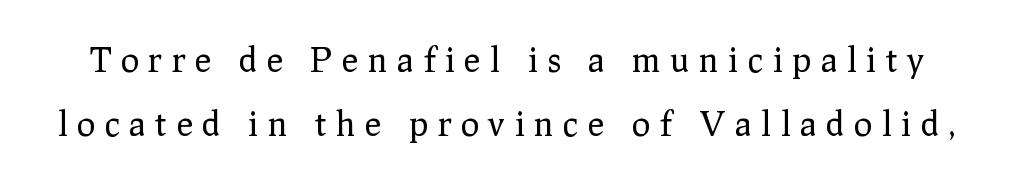
The image shows 34 px regular-weight serif type, upright; set line spacing 1.89x, unusually wide letter spacing (+0.29 em), not underlined; low stroke contrast and a medium x-height.
